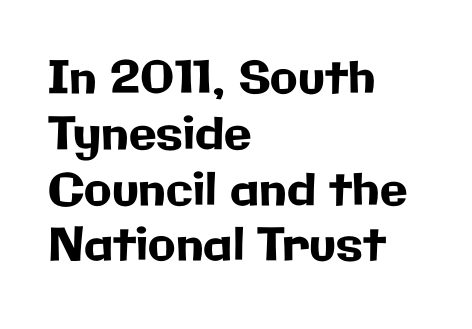
The image shows 45 px sans-serif type, upright; set left-aligned, line spacing 1.24x, normal letter spacing, not underlined; low stroke contrast and a medium x-height.
